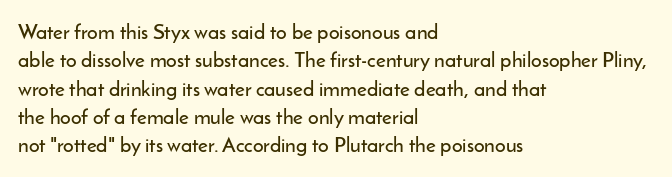
The image shows 21 px text type, upright; set left-aligned, normal line spacing (1.35x), normal letter spacing, not underlined.
